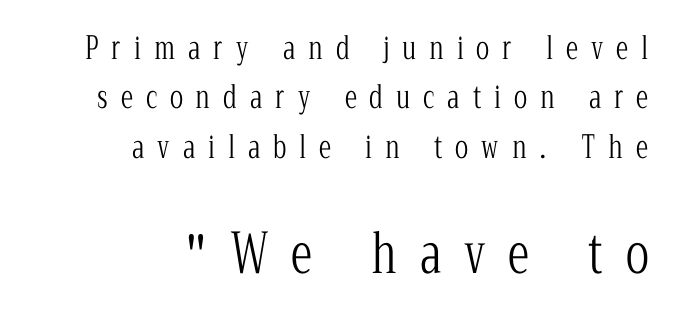
Visually the block forms a straight wall on the right and a jagged coastline on the left. Honestly, there is no underline to notice here at all. The composition opens small and finishes big. I'd call this a serif setting — the letters wear small feet.
